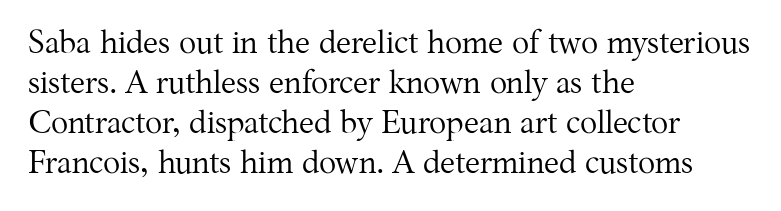
The image shows 32 px regular-weight serif type, upright; set left-aligned, normal line spacing (1.25x), normal letter spacing, not underlined; medium stroke contrast and a medium x-height.
